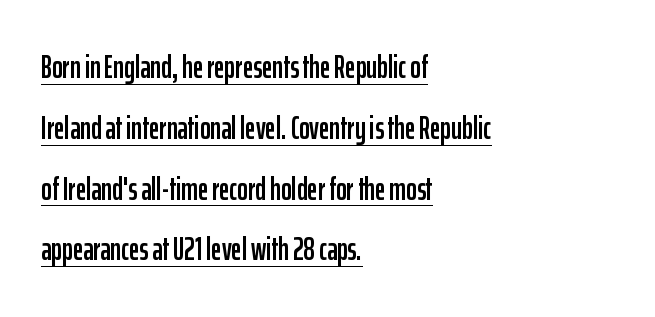
The image shows 32 px condensed sans-serif type, upright; set left-aligned, loose line spacing (1.9x), normal letter spacing, underlined; low stroke contrast and a medium x-height.
